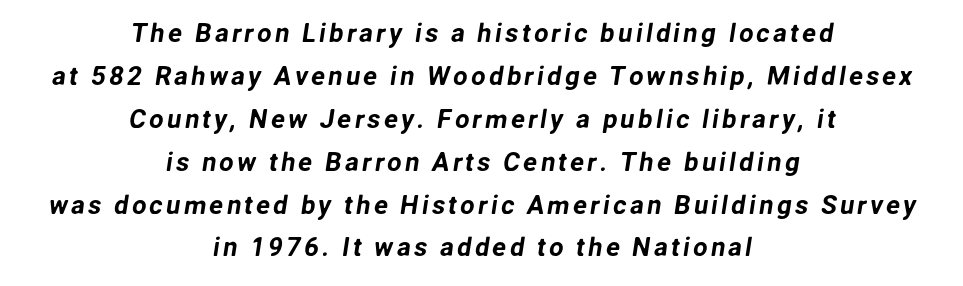
The image shows 26 px text type; set centered, normal line spacing (1.65x), not underlined.
